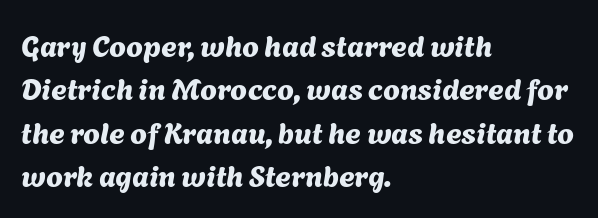
Q: Is the typeface a serif or a sans-serif typeface? A: Sans-serif.
Q: Is the text underlined? A: No.
Q: How is the paragraph aligned? A: Left-aligned.
Q: Is the spacing between letters normal or unusually wide? A: Normal.
Q: Is the spacing between lines tight, normal or loose? A: Normal.
Q: Width (condensed, normal, or wide)? A: Normal.
Q: Stroke contrast? A: Medium.
Q: x-height? A: Medium.
Q: Monospaced? A: No.
